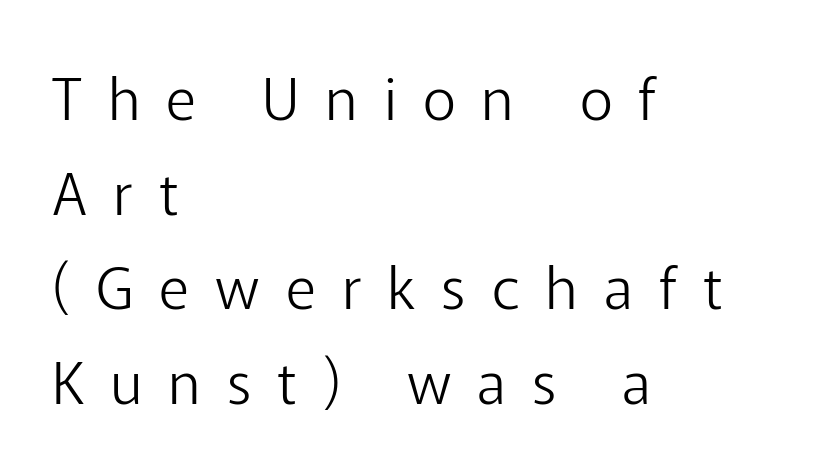
{"serif": "no", "italic": "no", "bold": "no", "weight": "light", "width": "normal", "stroke_contrast": "low", "x_height": "medium", "monospaced": "no", "underline": "no", "align": "left", "line_spacing": "normal", "line_spacing_ratio": 1.63, "letter_spacing": "wide", "letter_spacing_em": 0.45, "glyph_px": 58}
